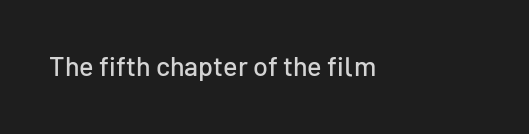
Q: Is the text italic (slanted)? A: No, it is upright.
Q: Is the text underlined? A: No.
Q: Is the spacing between letters normal or unusually wide? A: Normal.
